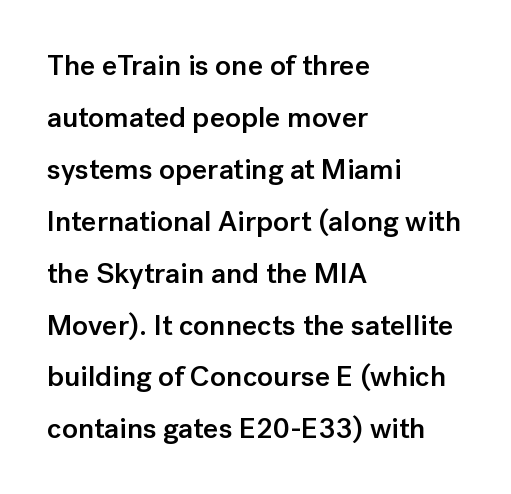
No italicization has been applied; the sample stays upright. Glyph-to-glyph distance matches everyday printed text. A bare baseline throughout the passage. Note the varied advance widths — an 'i' is clearly narrower than an 'm'.
